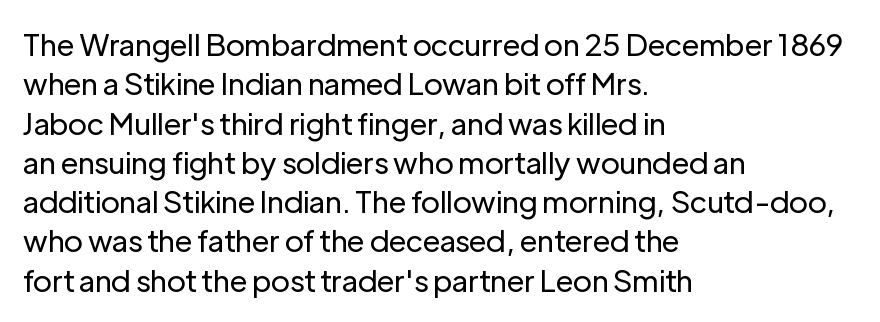
Q: Is the text bold? A: No.
Q: Is the text italic (slanted)? A: No, it is upright.
Q: Is the typeface a serif or a sans-serif typeface? A: Sans-serif.
Q: Is the text underlined? A: No.
Q: How is the paragraph aligned? A: Left-aligned.
Q: Is the spacing between letters normal or unusually wide? A: Normal.
Q: Is the spacing between lines tight, normal or loose? A: Normal.
Q: Width (condensed, normal, or wide)? A: Normal.
Q: Stroke contrast? A: Low.
Q: x-height? A: Medium.
Q: Monospaced? A: No.
